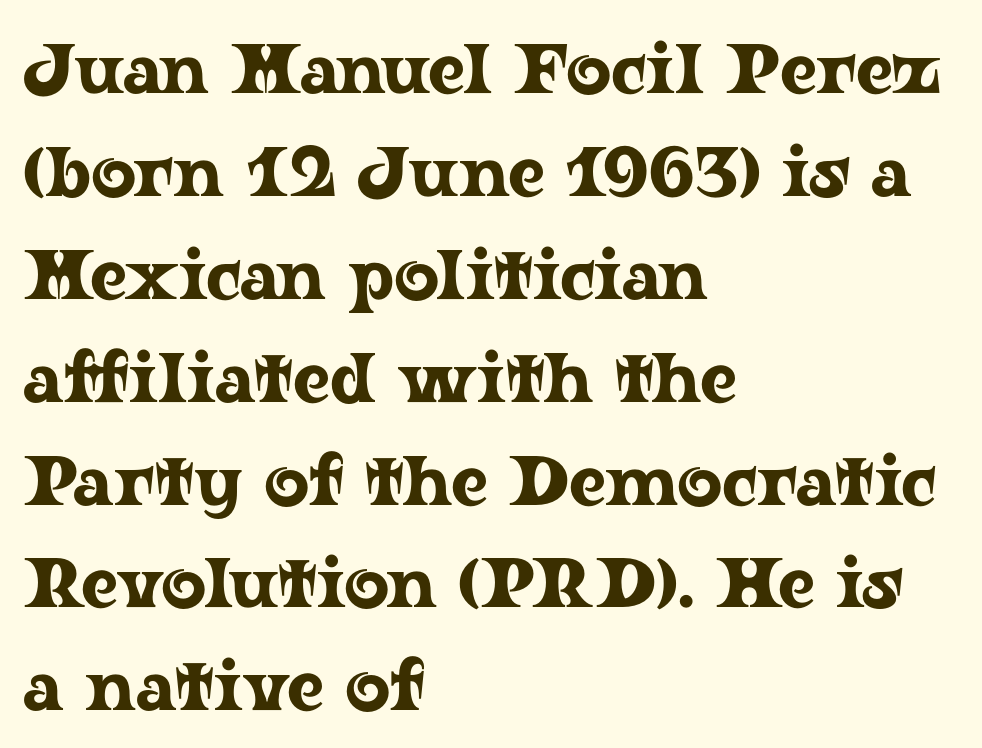
{"serif": "yes", "italic": "no", "width": "wide", "stroke_contrast": "low", "x_height": "medium", "monospaced": "no", "underline": "no", "align": "left", "line_spacing": "normal", "line_spacing_ratio": 1.47, "letter_spacing": "normal", "letter_spacing_em": 0.0, "glyph_px": 70}
